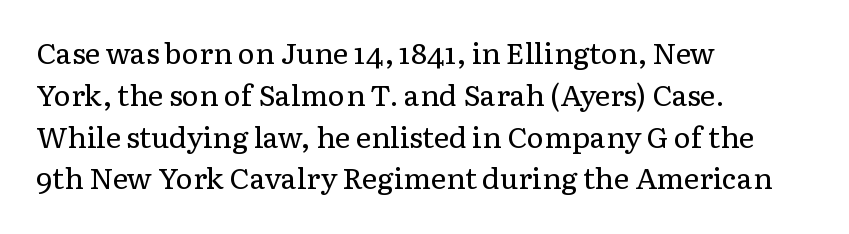
Designer's note — italics off, roman on. This rendering uses left alignment, leaving the right contour irregular. The rendering keeps characters at their native spacing. Is this a sans? No — the strokes have serifs.
